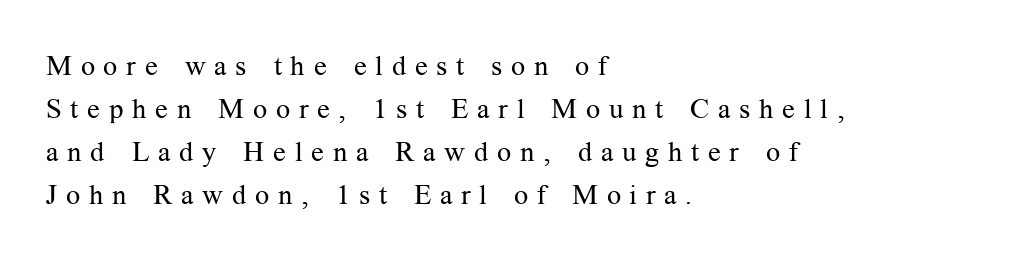
On a weight scale, this lands at 450 or below. A typesetter would call this proportional, since set widths differ per character. Honestly, there is no underline to notice here at all. The rag falls on the right side of this text block.
